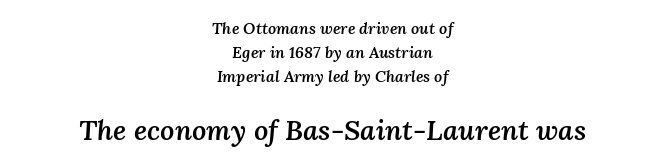
Rows of type keep a routine distance in the vertical direction. You can tell it's italic because the verticals aren't actually vertical. Is the letter spacing exaggerated? No — it looks like the ordinary default. The specimen omits any rule beneath the text block's lines.
